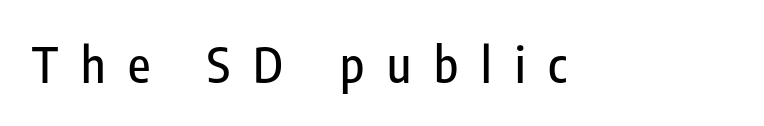
The glyphs in this specimen are sans serif. How are the letters spaced? Widely, with obvious added tracking. The zone under the glyphs is completely vacant. Do the characters align in a grid? No, the font is proportional.
